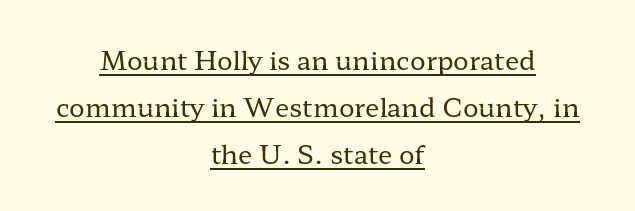
The image shows 26 px text type, upright; set centered, line spacing 1.8x, normal letter spacing, underlined.
